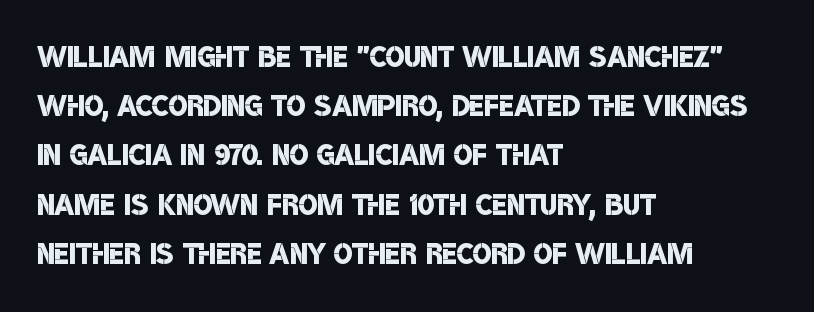
Caption: standard tracking, unaltered. Character widths vary here, with narrow letters taking less room than wide ones. Quick note: underline off. Are there feet on the stems? There aren't — it's a sans. Notice how the passage keeps a crisp vertical edge on the left only.
